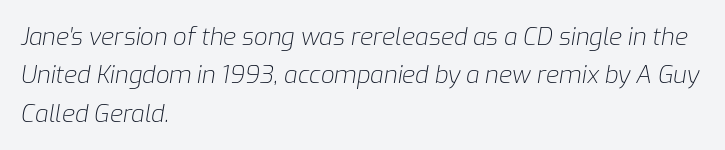
Q: Is the text bold? A: No.
Q: Is the text italic (slanted)? A: Yes, it leans right by about 9 degrees.
Q: Is the text underlined? A: No.
Q: How is the paragraph aligned? A: Left-aligned.
Q: Is the spacing between letters normal or unusually wide? A: Normal.
Q: Is the spacing between lines tight, normal or loose? A: Normal.
